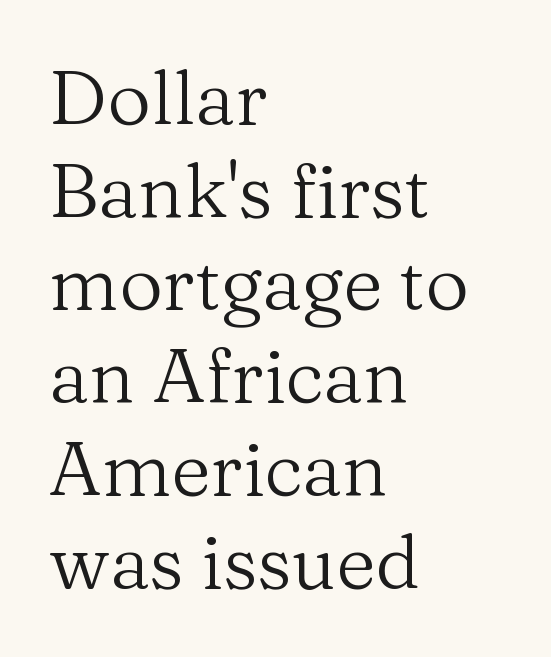
Letters rest on an invisible, unmarked baseline. Is this a fixed-width face? No — the glyphs have proportional, varying widths. Unlike italic type, these characters show no tilt at all. The characters are drawn with everyday or finer stroke widths. Students, note that the glyphs here touch the page at normal intervals.
